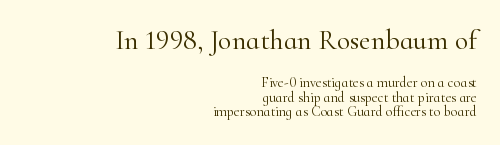
The image shows 28 px light serif type, upright; set right-aligned, tight line spacing (1.03x), normal letter spacing, not underlined; the first (top) block is 2.0x larger; high stroke contrast and a small x-height.
